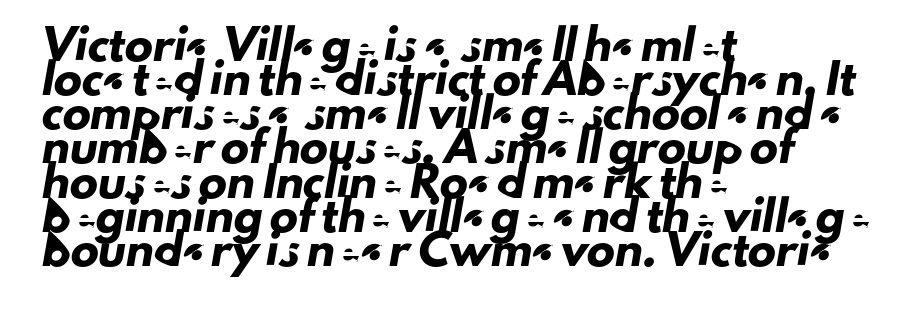
Q: Is the typeface a serif or a sans-serif typeface? A: Sans-serif.
Q: Is the text underlined? A: No.
Q: How is the paragraph aligned? A: Left-aligned.
Q: Is the spacing between letters normal or unusually wide? A: Normal.
Q: Width (condensed, normal, or wide)? A: Normal.
Q: Stroke contrast? A: Low.
Q: x-height? A: Small.
Q: Monospaced? A: No.
